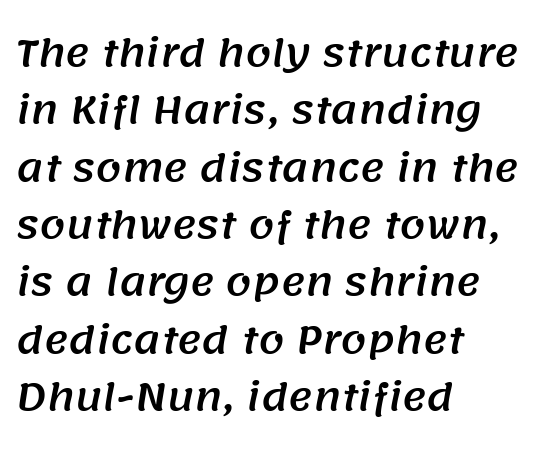
The image shows 37 px sans-serif type; set left-aligned, normal line spacing (1.55x), normal letter spacing, not underlined; medium stroke contrast and a large x-height.
